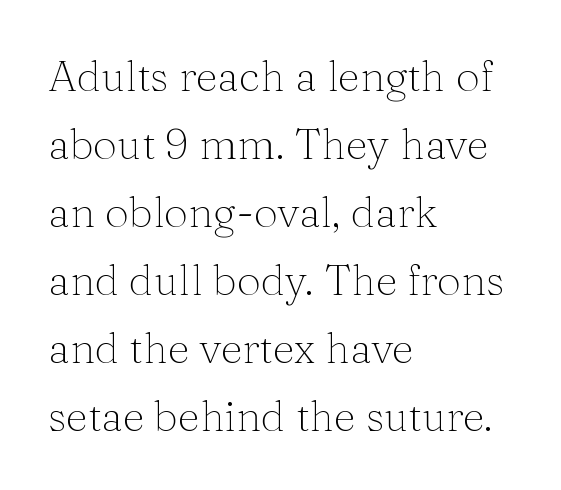
The letters stand straight up with perfectly vertical stems. Each letter keeps its own natural width here, so spacing adapts to shape. Lines of text with bare space underneath. This is not heavy type; no bold has been used. Left-aligned paragraph, ragged on the right. The designer left line spacing at the default.
